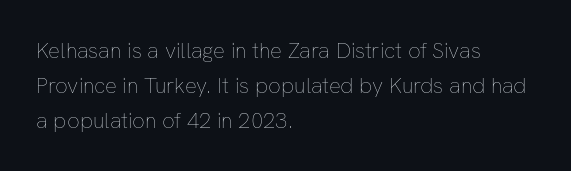
All the whitespace from short lines collects on the right. No extra tracking has been applied to these lines. Characters remain perfectly vertical along every line. The space beneath each line is pristine and unruled. Vertical stems look standard width or narrower in stroke.
